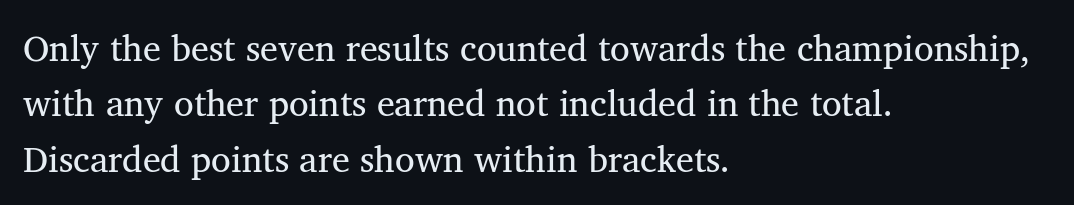
The image shows 36 px regular-weight serif type; set left-aligned, normal line spacing (1.54x), normal letter spacing, not underlined; medium stroke contrast and a medium x-height.
